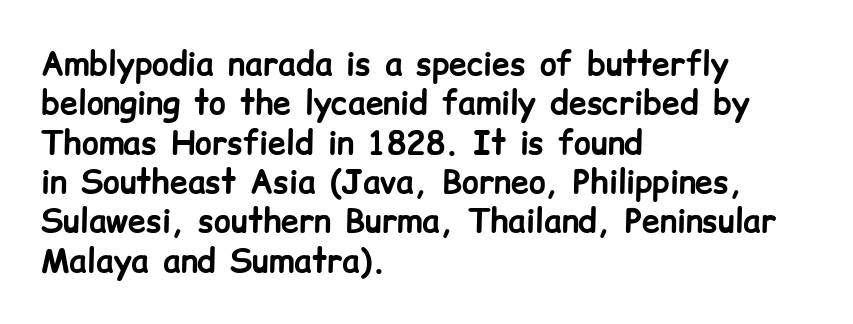
Q: Is the text bold? A: Yes.
Q: Is the text italic (slanted)? A: No, it is upright.
Q: Is the typeface a serif or a sans-serif typeface? A: Sans-serif.
Q: Is the text underlined? A: No.
Q: How is the paragraph aligned? A: Left-aligned.
Q: Is the spacing between letters normal or unusually wide? A: Normal.
Q: Width (condensed, normal, or wide)? A: Normal.
Q: Stroke contrast? A: Low.
Q: x-height? A: Medium.
Q: Monospaced? A: No.
